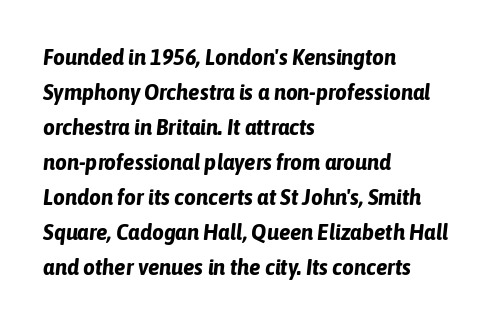
The image shows 23 px bold type, italic (leaning right); set left-aligned, normal line spacing (1.52x), normal letter spacing, not underlined.
